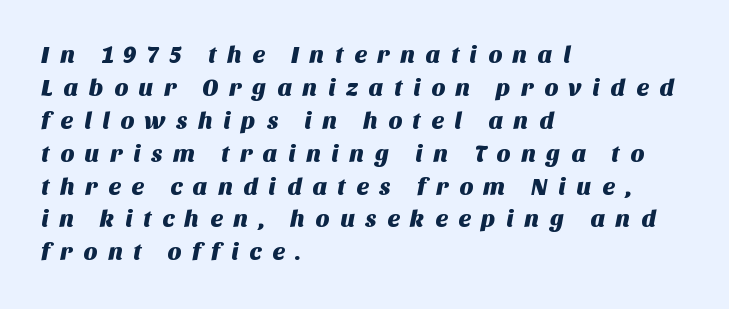
You could only call the tracking loose — the letters float apart. The lines sit at an ordinary, default distance from one another. Underline: absent. If you drew a ruler down the left edge, every line would touch it.
